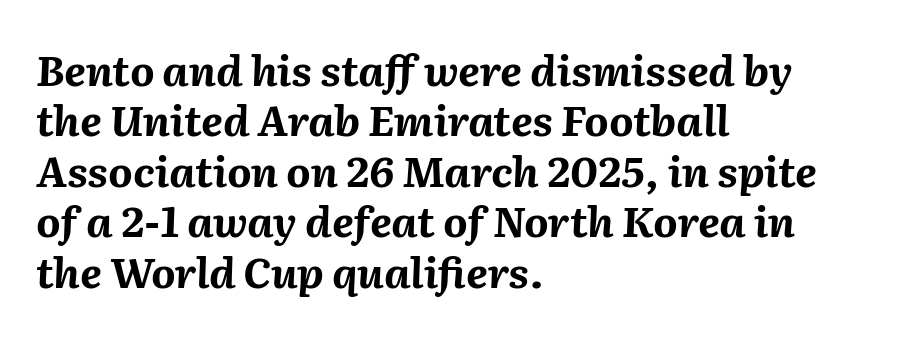
{"italic": "yes", "lean": "right", "slant_degrees": 2, "bold": "yes", "weight": "bold", "width": "normal", "stroke_contrast": "medium", "x_height": "medium", "monospaced": "no", "underline": "no", "align": "left", "line_spacing_ratio": 1.2, "letter_spacing": "normal", "letter_spacing_em": 0.0, "glyph_px": 42}
